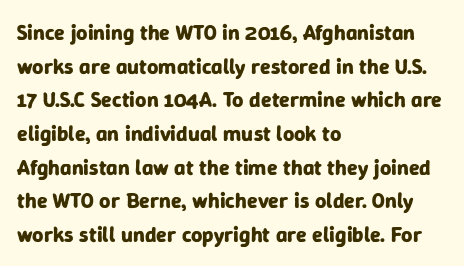
Q: Is the text bold? A: Yes.
Q: Is the text italic (slanted)? A: No, it is upright.
Q: Is the text underlined? A: No.
Q: How is the paragraph aligned? A: Left-aligned.
Q: Is the spacing between letters normal or unusually wide? A: Normal.
Q: Is the spacing between lines tight, normal or loose? A: Normal.
